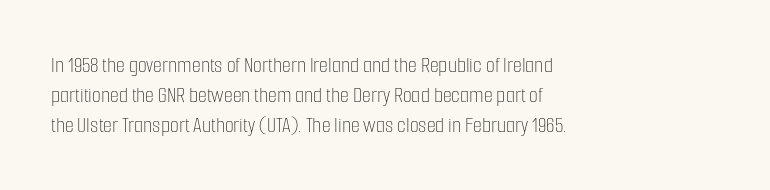
The image shows 23 px text type, upright; set left-aligned, normal line spacing (1.3x), normal letter spacing, not underlined.
